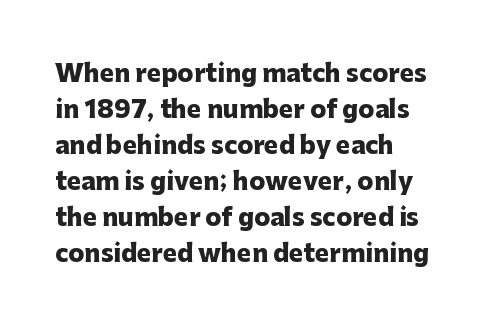
These lines are set flush left with a ragged right edge. Upright lettering throughout. Compared with typical body copy, the letter spacing here is the same. The line-height multiplier appears to be the usual default.
